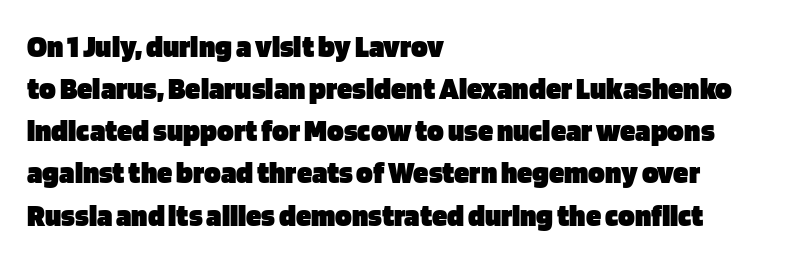
{"serif": "no", "italic": "no", "bold": "yes", "weight": "heavy", "width": "normal", "stroke_contrast": "low", "x_height": "large", "monospaced": "no", "underline": "no", "align": "left", "line_spacing": "normal", "line_spacing_ratio": 1.36, "letter_spacing": "normal", "letter_spacing_em": 0.0, "glyph_px": 31}
